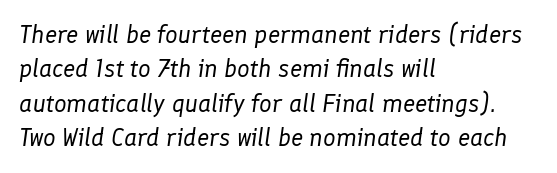
Q: Is the text bold? A: No.
Q: Is the text italic (slanted)? A: Yes, it leans right by about 8 degrees.
Q: Is the text underlined? A: No.
Q: How is the paragraph aligned? A: Left-aligned.
Q: Is the spacing between letters normal or unusually wide? A: Normal.
Q: Is the spacing between lines tight, normal or loose? A: Normal.
